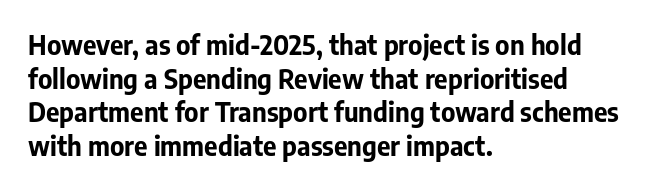
Regarding leading, the lines here are spaced in the standard way. Nothing unusual about the tracking: characters are spaced as the font intends. Clear beneath every line of the passage. The compositor pushed each line to the left boundary. Ascenders rise straight up at ninety degrees. The font is running at its bold setting.
